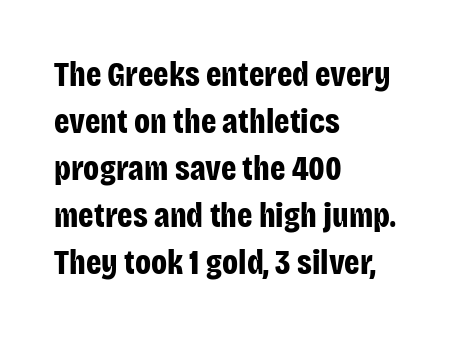
{"serif": "no", "italic": "no", "bold": "yes", "weight": "bold", "width": "condensed", "stroke_contrast": "low", "x_height": "large", "monospaced": "no", "underline": "no", "align": "left", "line_spacing": "normal", "line_spacing_ratio": 1.38, "letter_spacing": "normal", "letter_spacing_em": 0.0, "glyph_px": 34}
